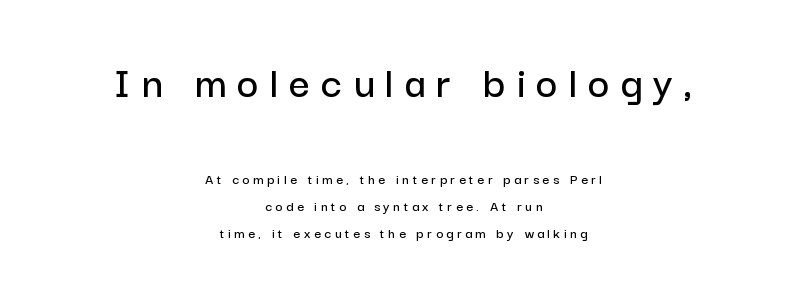
The image shows 46 px sans-serif type, upright; set centered, line spacing 1.8x, unusually wide letter spacing (+0.24 em), not underlined; the first (top) block is 3.07x larger; low stroke contrast and a medium x-height.
